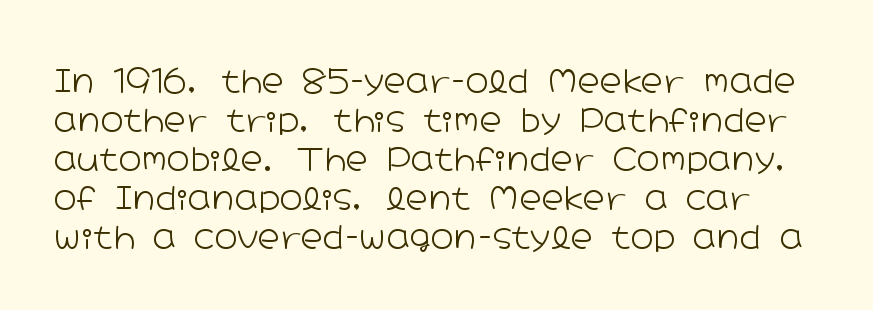
{"serif": "no", "italic": "no", "bold": "no", "weight": "light", "width": "wide", "stroke_contrast": "low", "x_height": "medium", "monospaced": "no", "underline": "no", "line_spacing": "normal", "line_spacing_ratio": 1.26, "letter_spacing": "normal", "letter_spacing_em": 0.0, "glyph_px": 31}
